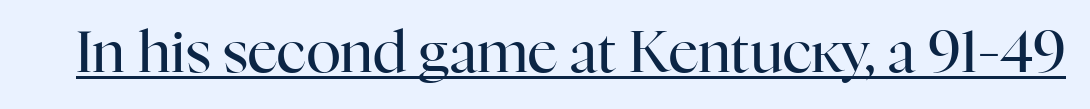
Q: Is the text bold? A: No.
Q: Is the text italic (slanted)? A: No, it is upright.
Q: Is the typeface a serif or a sans-serif typeface? A: Serif.
Q: Is the text underlined? A: Yes.
Q: Is the spacing between letters normal or unusually wide? A: Normal.
Q: Width (condensed, normal, or wide)? A: Normal.
Q: Stroke contrast? A: High.
Q: x-height? A: Medium.
Q: Monospaced? A: No.
